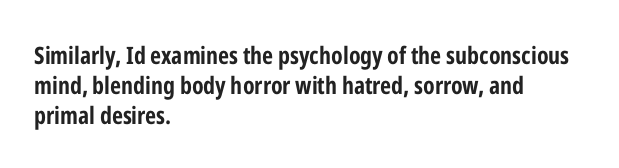
{"italic": "no", "bold": "yes", "underline": "no", "align": "left", "line_spacing": "normal", "line_spacing_ratio": 1.26, "letter_spacing": "normal", "letter_spacing_em": 0.0, "glyph_px": 24}
